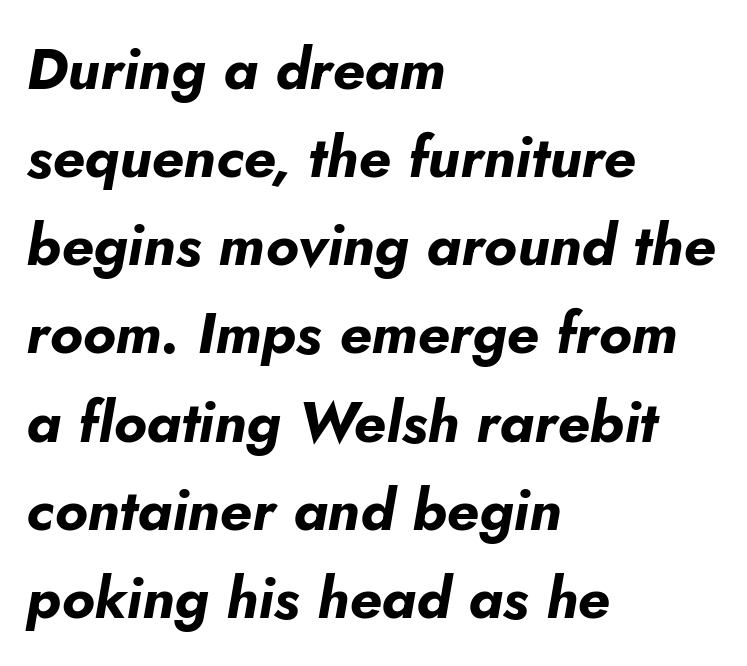
The image shows 58 px bold type, italic (leaning right); set left-aligned, normal line spacing (1.52x), normal letter spacing, not underlined; low stroke contrast and a small x-height.
